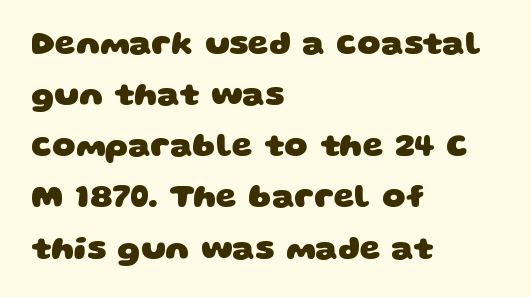
Tracking value appears to be zero — textbook default spacing. Every row of glyphs begins at an identical x-position on the left. Each row of text sits above clean, open space. The letters advance in unequal steps, a hallmark of proportional type. How heavy is the stroke? Heavy — this is a bold. Is there much room between lines? A standard amount, neither cramped nor airy.
